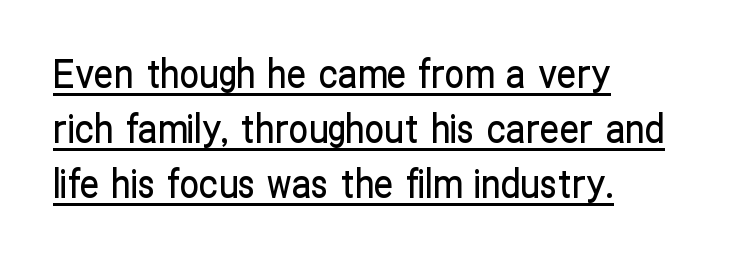
Vertical spacing — default. How are the letters spaced? Ordinarily, with no added tracking. Reading down the block, your eye returns to a fixed left position each line. The letters carry no serifs — their stems end cleanly without finishing strokes. You could not count columns in this text — the font is proportionally spaced.
